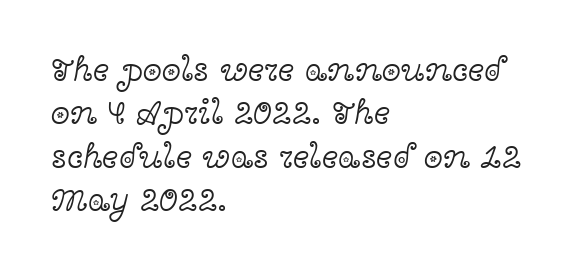
Q: Is the text bold? A: No.
Q: Is the text italic (slanted)? A: No, it is upright.
Q: Is the typeface a serif or a sans-serif typeface? A: Serif.
Q: Is the text underlined? A: No.
Q: How is the paragraph aligned? A: Left-aligned.
Q: Is the spacing between letters normal or unusually wide? A: Normal.
Q: Width (condensed, normal, or wide)? A: Wide.
Q: x-height? A: Medium.
Q: Monospaced? A: No.
